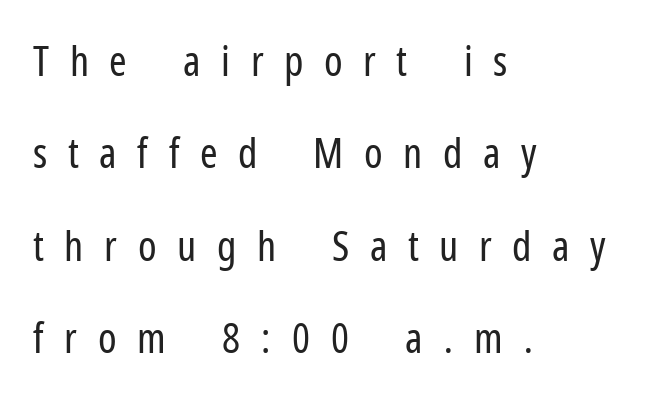
{"serif": "no", "italic": "no", "bold": "no", "weight": "regular", "width": "condensed", "stroke_contrast": "low", "x_height": "medium", "monospaced": "no", "underline": "no", "align": "left", "line_spacing": "loose", "line_spacing_ratio": 2.2, "letter_spacing": "wide", "letter_spacing_em": 0.49, "glyph_px": 42}
